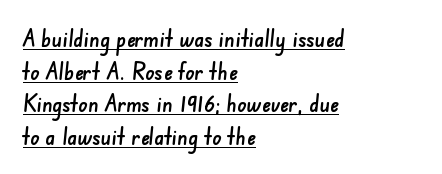
Q: Is the text underlined? A: Yes.
Q: How is the paragraph aligned? A: Left-aligned.
Q: Is the spacing between letters normal or unusually wide? A: Normal.
Q: Is the spacing between lines tight, normal or loose? A: Normal.
